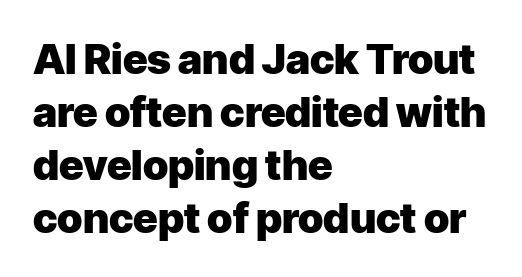
{"serif": "no", "italic": "no", "bold": "yes", "weight": "heavy", "width": "normal", "stroke_contrast": "low", "x_height": "medium", "monospaced": "no", "underline": "no", "align": "left", "line_spacing": "normal", "line_spacing_ratio": 1.26, "letter_spacing": "normal", "letter_spacing_em": 0.0, "glyph_px": 42}
